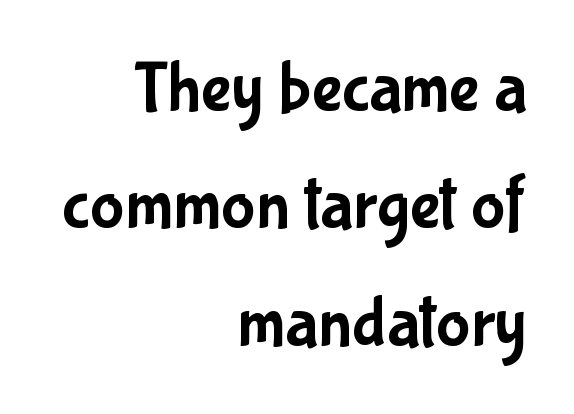
The image shows 72 px condensed sans-serif type, upright; set right-aligned, normal line spacing (1.63x), normal letter spacing, not underlined; low stroke contrast and a medium x-height.
